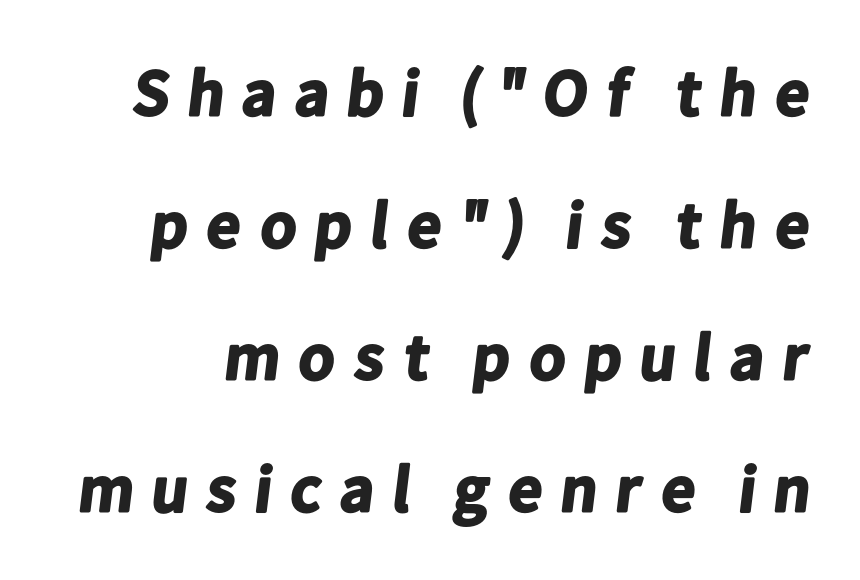
{"serif": "no", "bold": "yes", "weight": "bold", "width": "normal", "stroke_contrast": "low", "x_height": "medium", "monospaced": "no", "underline": "no", "line_spacing": "loose", "line_spacing_ratio": 2.0, "letter_spacing": "wide", "letter_spacing_em": 0.21, "glyph_px": 66}
